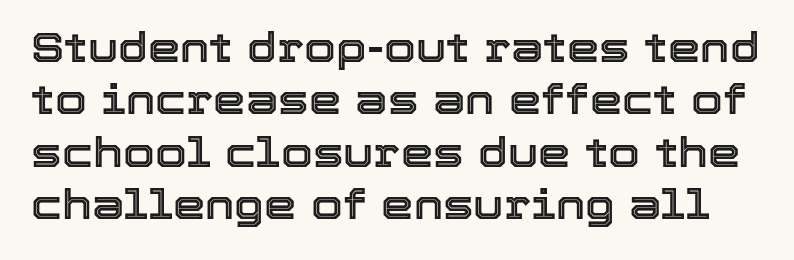
{"italic": "no", "width": "normal", "x_height": "medium", "monospaced": "no", "underline": "no", "line_spacing": "normal", "line_spacing_ratio": 1.28, "letter_spacing": "normal", "letter_spacing_em": 0.0, "glyph_px": 41}
